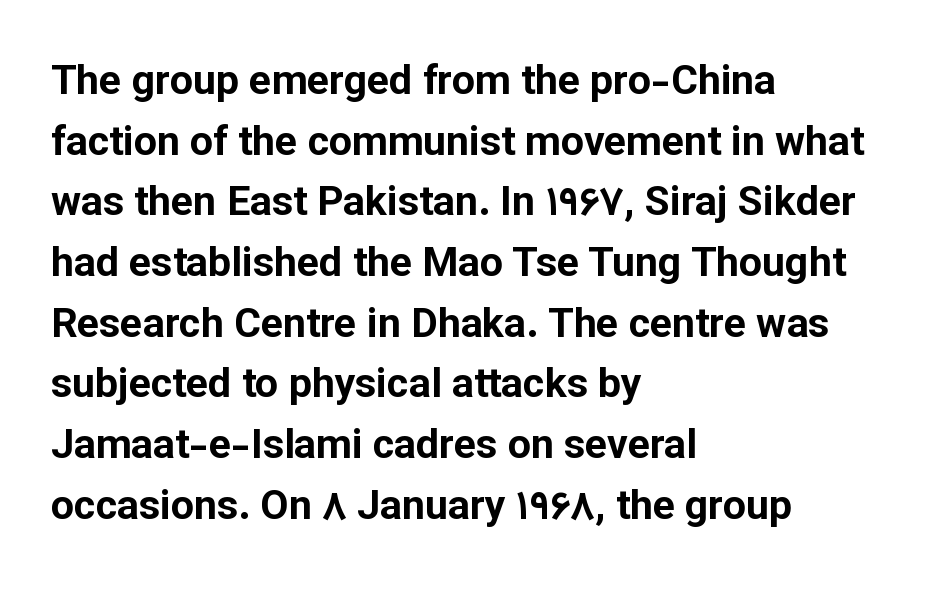
The type sits square on the baseline with zero lean. No word sits above an underline. Caption: multi-line text, flush left, ragged right. Summary of vertical rhythm: regular, with standard interline spacing. The letters advance in unequal steps, a hallmark of proportional type.
